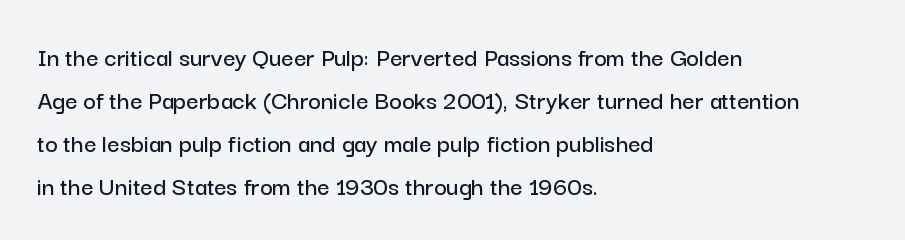
Q: Is the text italic (slanted)? A: No, it is upright.
Q: Is the text underlined? A: No.
Q: How is the paragraph aligned? A: Left-aligned.
Q: Is the spacing between letters normal or unusually wide? A: Normal.
Q: Is the spacing between lines tight, normal or loose? A: Normal.
